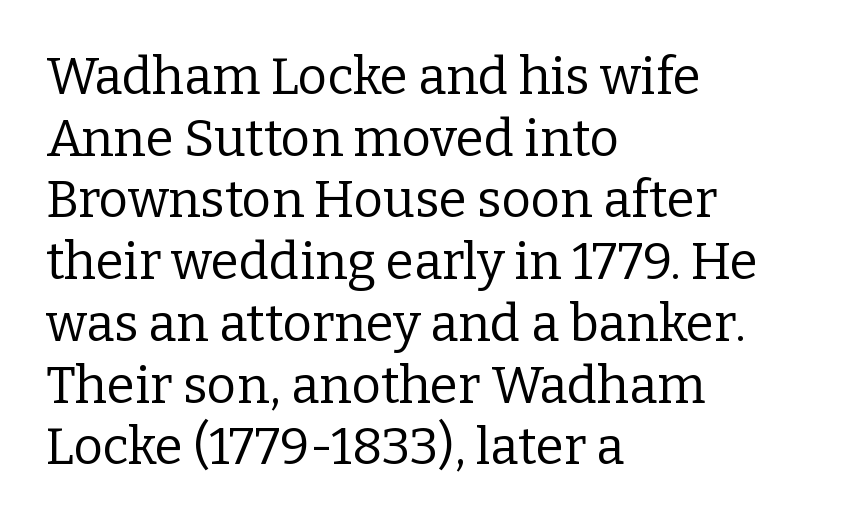
Q: Is the text bold? A: No.
Q: Is the text italic (slanted)? A: No, it is upright.
Q: Is the typeface a serif or a sans-serif typeface? A: Serif.
Q: Is the text underlined? A: No.
Q: How is the paragraph aligned? A: Left-aligned.
Q: Is the spacing between letters normal or unusually wide? A: Normal.
Q: Width (condensed, normal, or wide)? A: Normal.
Q: Stroke contrast? A: Low.
Q: x-height? A: Medium.
Q: Monospaced? A: No.
